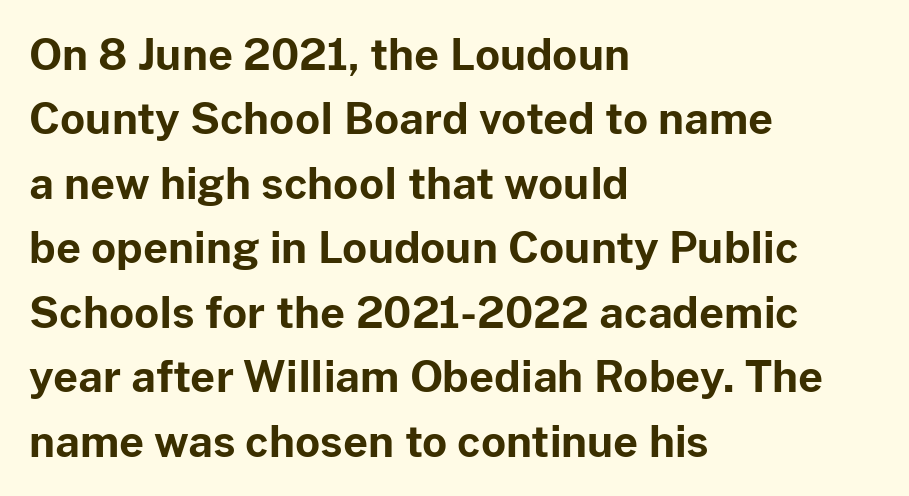
Note: no serifs on the glyphs. Rows of type keep a routine distance in the vertical direction. Every stem runs plumb, perpendicular to the baseline. The sample has been set heavy, in full bold. Underlining? Definitely not there. Here the designer chose a conventional face with non-uniform glyph widths.
